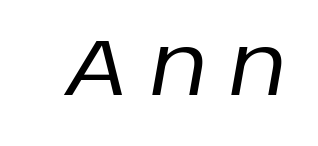
The image shows 80 px regular-weight type, italic (leaning right); set unusually wide letter spacing (+0.29 em), not underlined; low stroke contrast and a large x-height.
